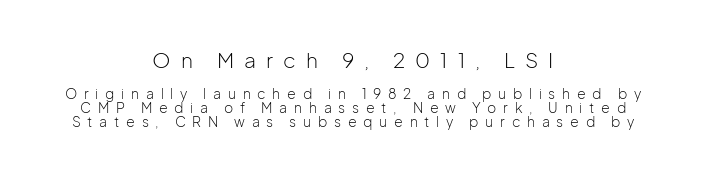
The lettering stays uniformly vertical, giving the passage a roman look. No chunkiness to these letters — they're not bold. Inter-character spacing is expanded well beyond the font's built-in metrics. The emphasis by scale lands on block number one, above. A typesetter would call this leading minimal, almost set solid. Unmarked baselines from the first word to the last.
